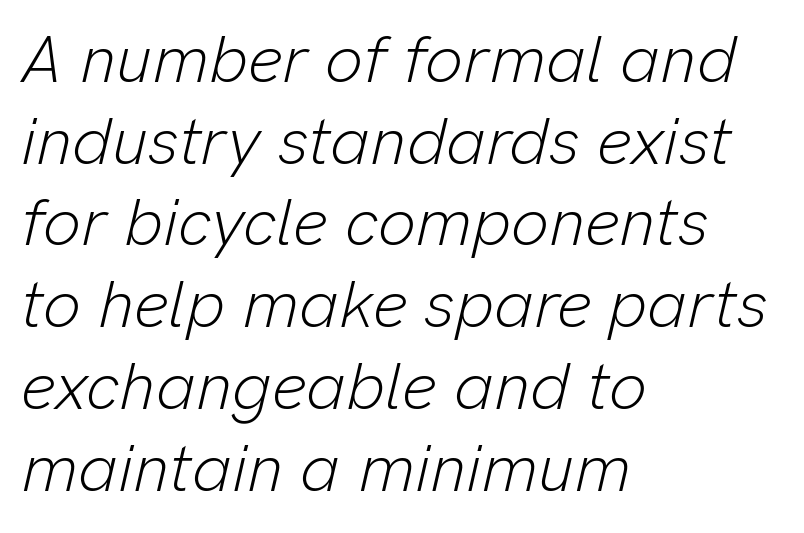
The image shows 67 px light type, italic (leaning right); set left-aligned, line spacing 1.22x, normal letter spacing, not underlined; low stroke contrast and a medium x-height.
